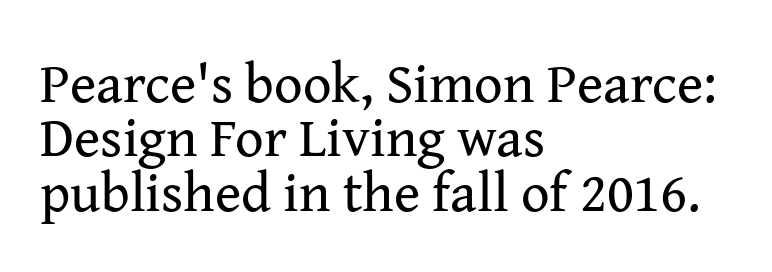
The image shows 56 px regular-weight serif type, upright; set left-aligned, tight line spacing (0.97x), normal letter spacing, not underlined; medium stroke contrast and a medium x-height.
